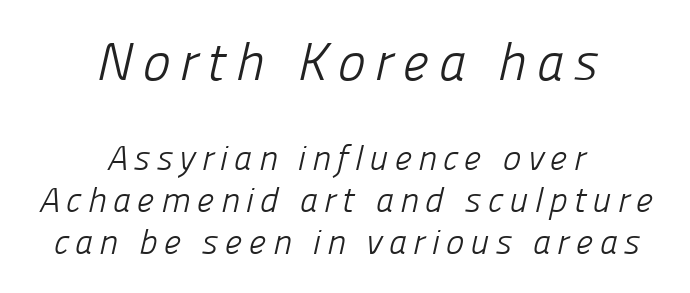
{"serif": "no", "bold": "no", "weight": "light", "width": "normal", "stroke_contrast": "low", "x_height": "medium", "monospaced": "no", "underline": "no", "align": "center", "line_spacing_ratio": 1.21, "larger_block": "first", "size_ratio": 1.51, "glyph_px": 53}
